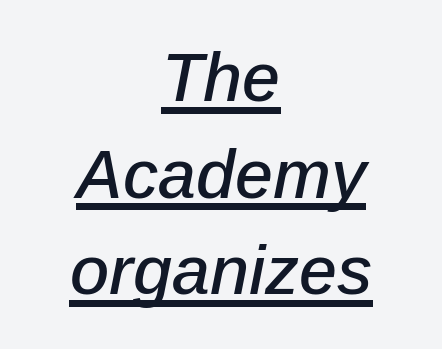
The image shows 68 px text type, italic (leaning right); set centered, normal line spacing (1.42x), normal letter spacing, underlined; low stroke contrast and a medium x-height.
